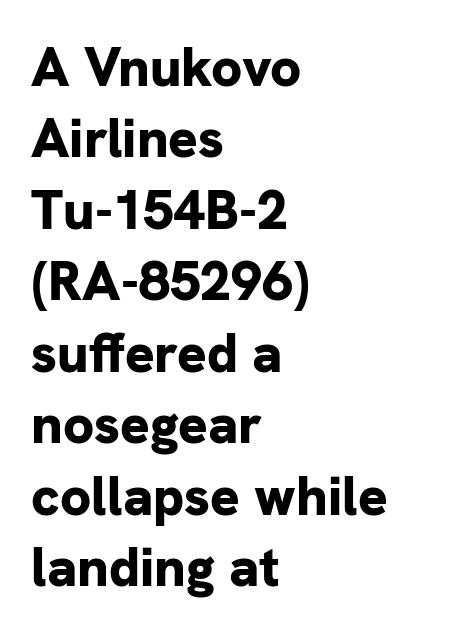
The image shows 55 px bold sans-serif type, upright; set left-aligned, normal line spacing (1.3x), normal letter spacing, not underlined; low stroke contrast and a medium x-height.
